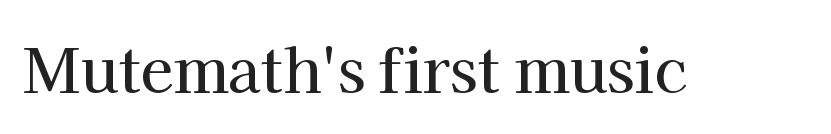
Q: Is the text italic (slanted)? A: No, it is upright.
Q: Is the typeface a serif or a sans-serif typeface? A: Serif.
Q: Is the text underlined? A: No.
Q: Is the spacing between letters normal or unusually wide? A: Normal.
Q: Width (condensed, normal, or wide)? A: Normal.
Q: Stroke contrast? A: High.
Q: x-height? A: Medium.
Q: Monospaced? A: No.
